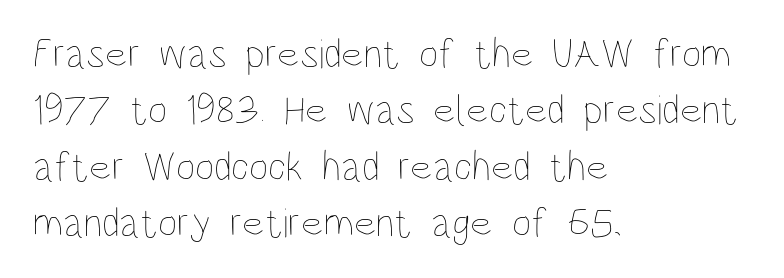
Q: Is the text bold? A: No.
Q: Is the text italic (slanted)? A: No, it is upright.
Q: Is the text underlined? A: No.
Q: How is the paragraph aligned? A: Left-aligned.
Q: Is the spacing between letters normal or unusually wide? A: Normal.
Q: Is the spacing between lines tight, normal or loose? A: Normal.
Q: Width (condensed, normal, or wide)? A: Condensed.
Q: Stroke contrast? A: Low.
Q: x-height? A: Large.
Q: Monospaced? A: No.
